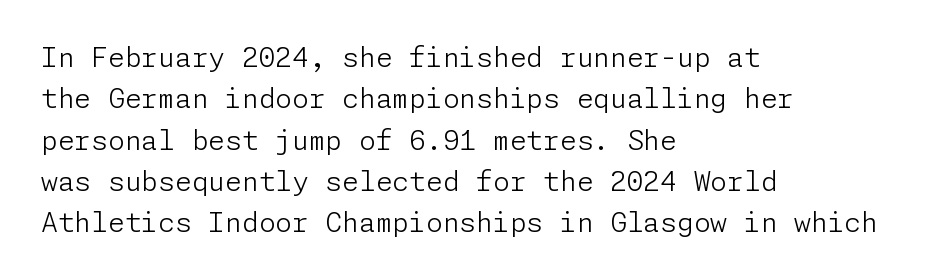
Q: Is the text bold? A: No.
Q: Is the text italic (slanted)? A: No, it is upright.
Q: Is the text underlined? A: No.
Q: How is the paragraph aligned? A: Left-aligned.
Q: Is the spacing between letters normal or unusually wide? A: Normal.
Q: Is the spacing between lines tight, normal or loose? A: Normal.
